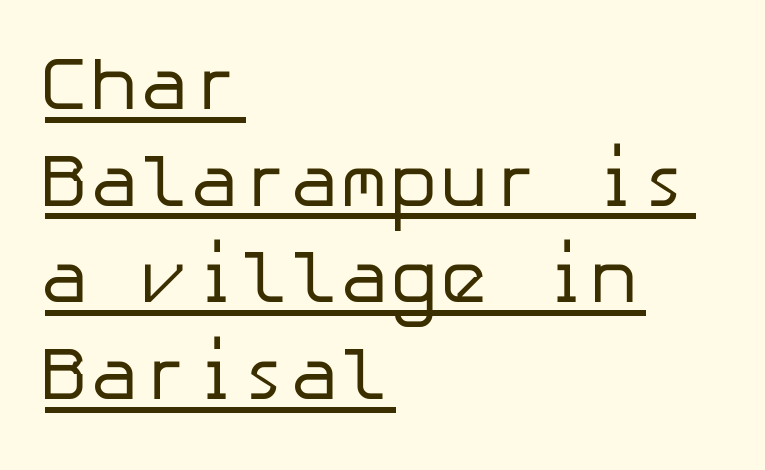
Leading: standard. Every stem runs plumb, perpendicular to the baseline. Alignment: flush left. Regarding serifs, this sample does without them.
